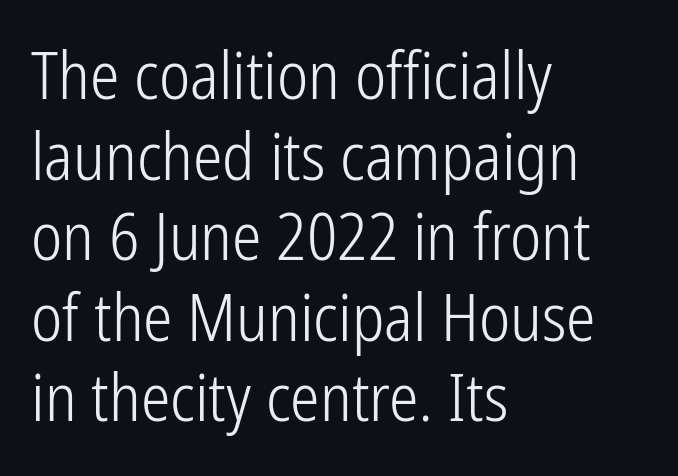
Q: Is the text bold? A: No.
Q: Is the text italic (slanted)? A: No, it is upright.
Q: Is the typeface a serif or a sans-serif typeface? A: Sans-serif.
Q: Is the text underlined? A: No.
Q: How is the paragraph aligned? A: Left-aligned.
Q: Is the spacing between letters normal or unusually wide? A: Normal.
Q: Width (condensed, normal, or wide)? A: Condensed.
Q: Stroke contrast? A: Low.
Q: x-height? A: Medium.
Q: Monospaced? A: No.
